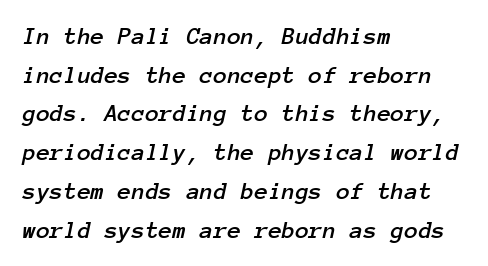
The ragged edge is on the right, which tells us the setting is flush left. This sample uses plain, unmodified letter spacing. Successive baselines arrive at the customary interval. Nobody drew a line under any word here. Does the lettering tilt? It does — this is italic.
